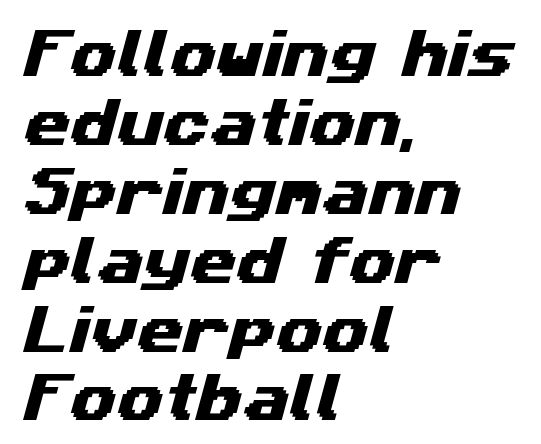
{"serif": "no", "width": "wide", "stroke_contrast": "medium", "x_height": "medium", "monospaced": "no", "underline": "no", "align": "left", "line_spacing": "normal", "line_spacing_ratio": 1.3, "letter_spacing": "normal", "letter_spacing_em": 0.0, "glyph_px": 53}
